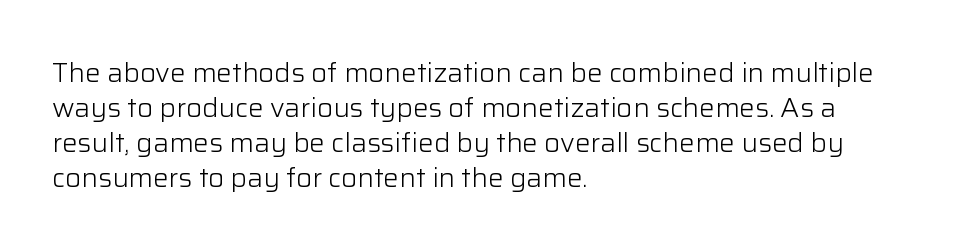
Q: Is the text bold? A: No.
Q: Is the text italic (slanted)? A: No, it is upright.
Q: Is the text underlined? A: No.
Q: How is the paragraph aligned? A: Left-aligned.
Q: Is the spacing between letters normal or unusually wide? A: Normal.
Q: Is the spacing between lines tight, normal or loose? A: Normal.
